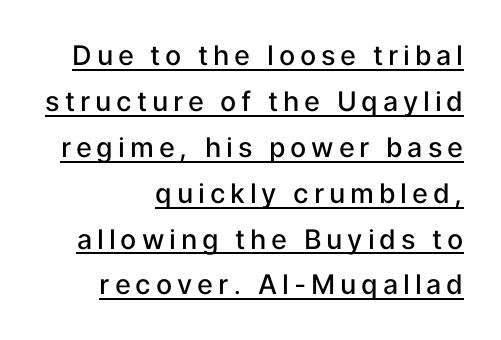
Style check: upright. Compared with typical paragraphs, the rows here are spaced about the same. These words are printed semibold, heavier than regular yet not bold. Every row of glyphs terminates at an identical x-position on the right. In designer terms, the underline attribute is active on this setting.
